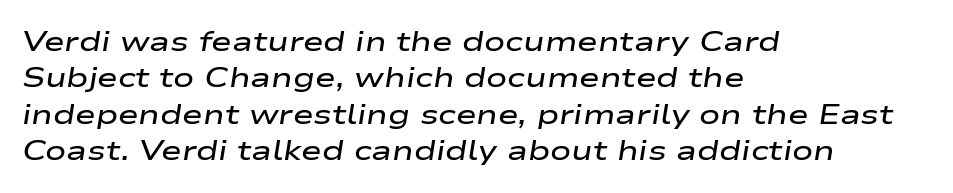
{"italic": "yes", "lean": "right", "slant_degrees": 9, "bold": "semi", "weight": "semibold", "width": "wide", "stroke_contrast": "low", "x_height": "medium", "monospaced": "no", "underline": "no", "align": "left", "line_spacing": "normal", "line_spacing_ratio": 1.3, "letter_spacing": "normal", "letter_spacing_em": 0.0, "glyph_px": 28}
